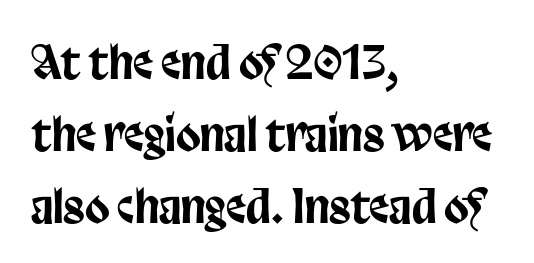
Q: Is the text italic (slanted)? A: No, it is upright.
Q: Is the typeface a serif or a sans-serif typeface? A: Sans-serif.
Q: Is the text underlined? A: No.
Q: How is the paragraph aligned? A: Left-aligned.
Q: Is the spacing between letters normal or unusually wide? A: Normal.
Q: Is the spacing between lines tight, normal or loose? A: Normal.
Q: Width (condensed, normal, or wide)? A: Condensed.
Q: Stroke contrast? A: Low.
Q: x-height? A: Large.
Q: Monospaced? A: No.
